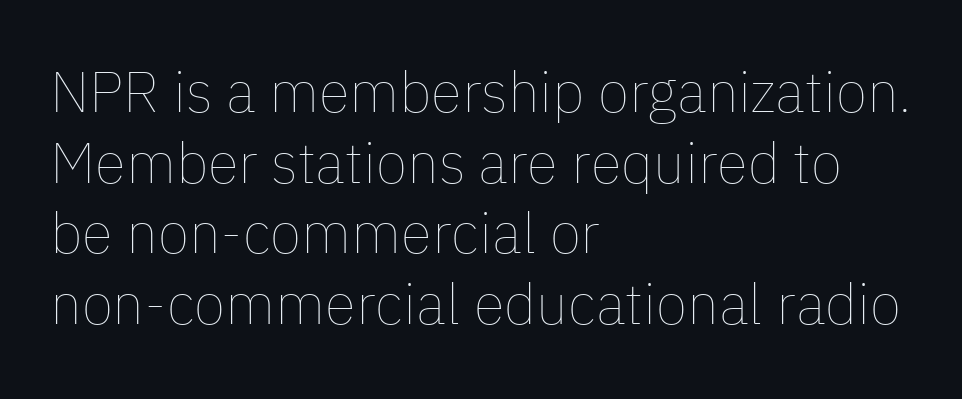
The image shows 57 px thin type, upright; set left-aligned, line spacing 1.24x, normal letter spacing, not underlined; low stroke contrast and a medium x-height.
